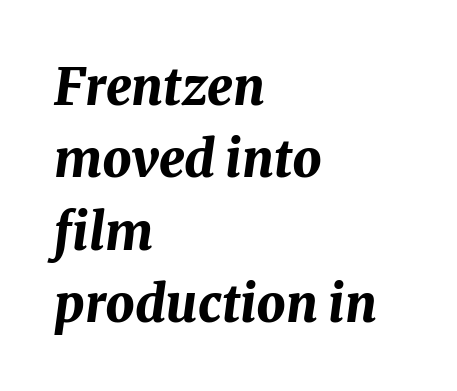
These lines sit exactly where default settings would place them. A bare baseline throughout the passage. A full-strength bold gives these letters their thick strokes. Note the varied advance widths — an 'i' is clearly narrower than an 'm'. Every character sits at an angle, as italics do.
